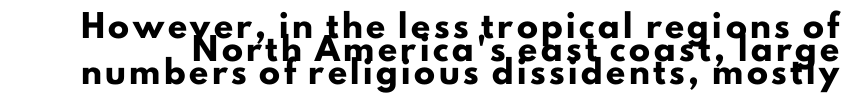
The image shows 21 px bold type, upright; set tight line spacing (1.09x), not underlined.
